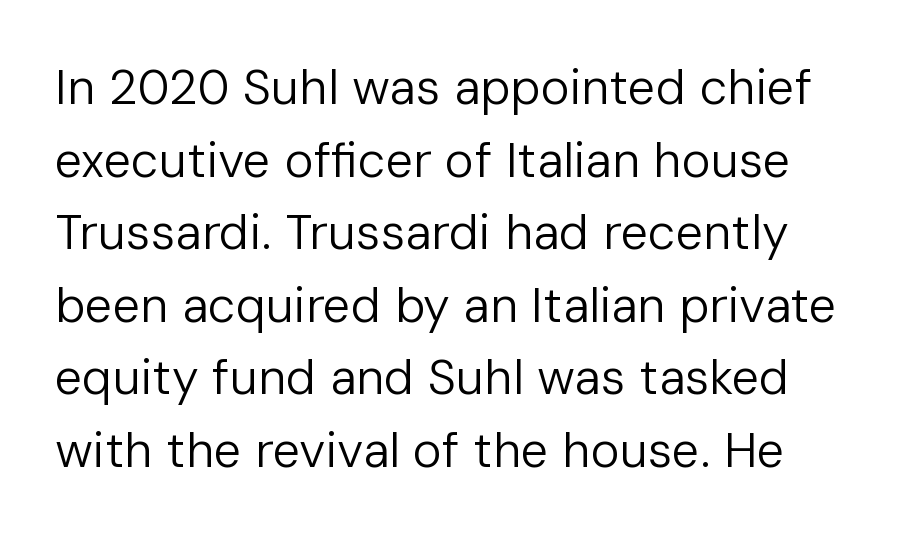
This is sans-serif lettering, the kind often seen on screens and signage. This sample uses an upright cut, with every glyph sitting square on the baseline. The passage shown is not underscored anywhere. Is this a fixed-width face? No — the glyphs have proportional, varying widths. Evenly set lines give the paragraph a standard silhouette. The passage shown has conventional tracking throughout.
